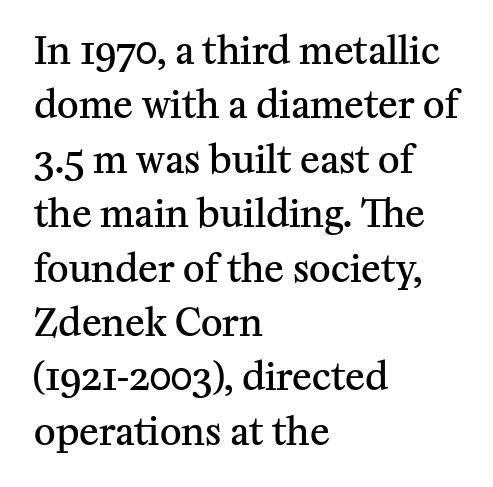
The image shows 37 px semibold serif type, upright; set left-aligned, normal line spacing (1.47x), normal letter spacing, not underlined; medium stroke contrast and a medium x-height.
